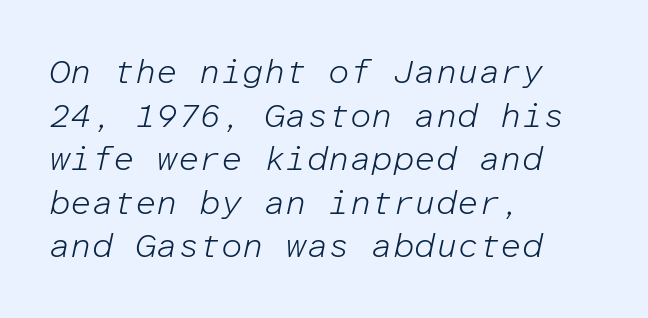
The image shows 34 px light type, italic (leaning right), monospaced; set left-aligned, normal line spacing (1.28x), normal letter spacing, not underlined; low stroke contrast and a medium x-height.
